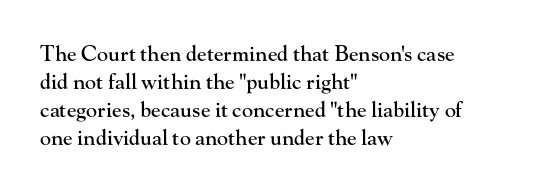
The image shows 21 px text type, upright; set left-aligned, normal line spacing (1.34x), normal letter spacing, not underlined.
